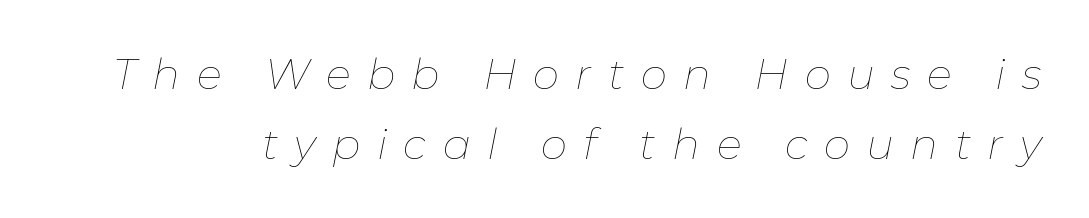
{"italic": "yes", "lean": "right", "slant_degrees": 11, "bold": "no", "weight": "thin", "width": "normal", "stroke_contrast": "low", "x_height": "medium", "monospaced": "no", "underline": "no", "line_spacing": "normal", "line_spacing_ratio": 1.66, "letter_spacing": "wide", "letter_spacing_em": 0.39, "glyph_px": 42}
